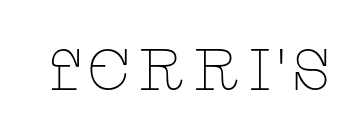
Q: Is the text bold? A: No.
Q: Is the text italic (slanted)? A: No, it is upright.
Q: Is the typeface a serif or a sans-serif typeface? A: Serif.
Q: Is the text underlined? A: No.
Q: Width (condensed, normal, or wide)? A: Wide.
Q: Stroke contrast? A: Low.
Q: x-height? A: Large.
Q: Monospaced? A: No.
